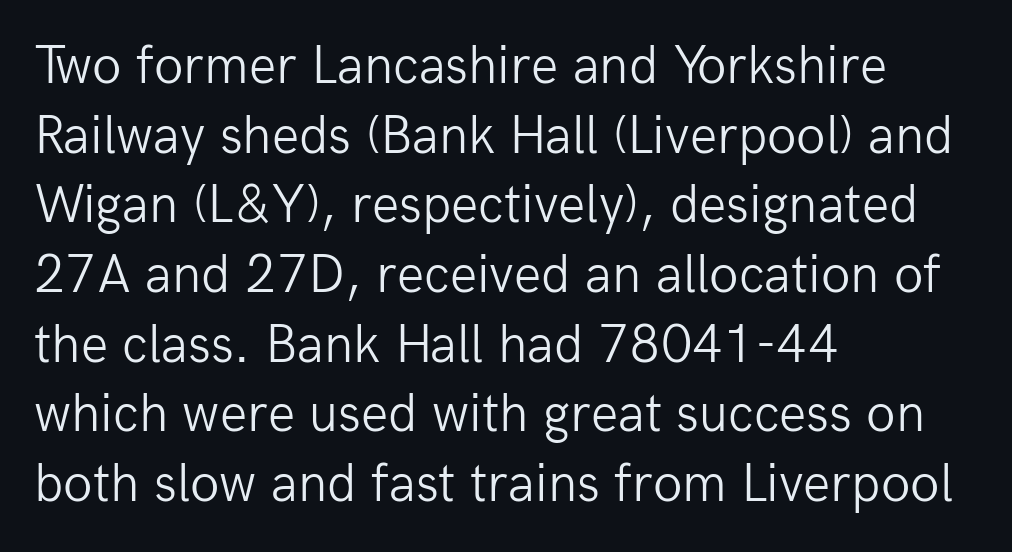
Q: Is the text bold? A: No.
Q: Is the text italic (slanted)? A: No, it is upright.
Q: Is the typeface a serif or a sans-serif typeface? A: Sans-serif.
Q: Is the text underlined? A: No.
Q: How is the paragraph aligned? A: Left-aligned.
Q: Is the spacing between letters normal or unusually wide? A: Normal.
Q: Is the spacing between lines tight, normal or loose? A: Normal.
Q: Width (condensed, normal, or wide)? A: Normal.
Q: Stroke contrast? A: Low.
Q: x-height? A: Medium.
Q: Monospaced? A: No.
